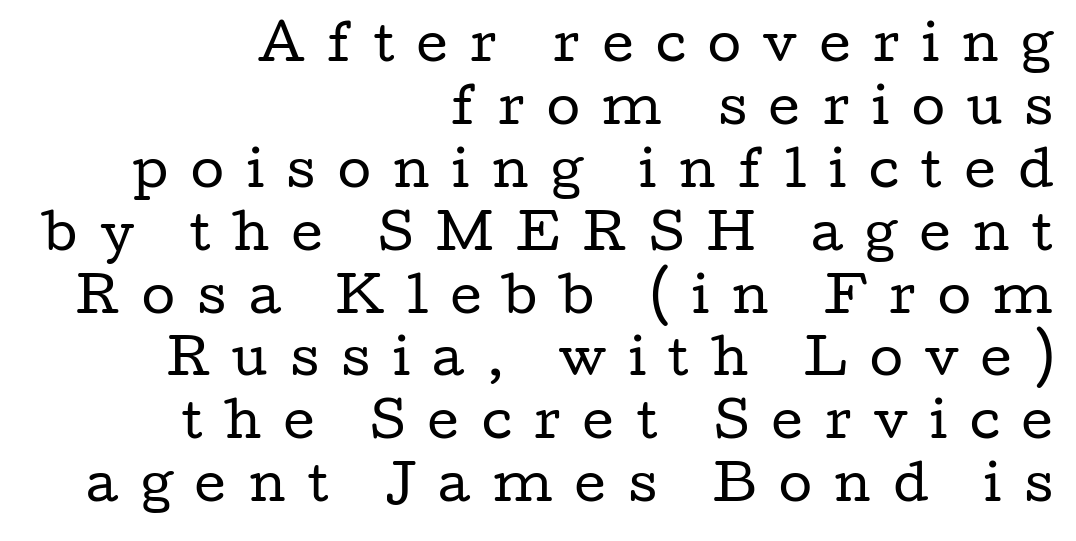
{"serif": "yes", "italic": "no", "bold": "no", "weight": "regular", "width": "wide", "stroke_contrast": "low", "x_height": "medium", "monospaced": "no", "underline": "no", "align": "right", "line_spacing": "normal", "line_spacing_ratio": 1.31, "letter_spacing": "wide", "letter_spacing_em": 0.47, "glyph_px": 48}
